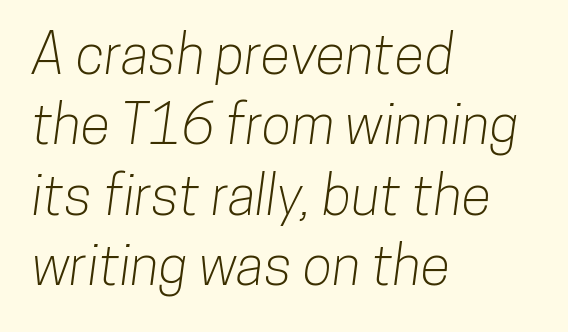
{"serif": "no", "width": "condensed", "stroke_contrast": "low", "x_height": "medium", "monospaced": "no", "underline": "no", "align": "left", "line_spacing": "normal", "line_spacing_ratio": 1.28, "letter_spacing": "normal", "letter_spacing_em": 0.0, "glyph_px": 55}
